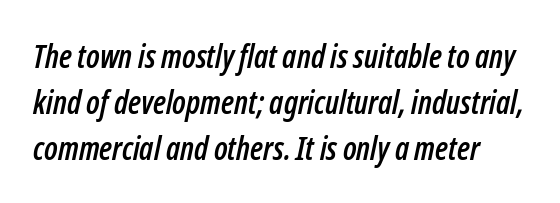
The image shows 32 px condensed type, italic (leaning right); set normal line spacing (1.43x), normal letter spacing, not underlined; low stroke contrast and a medium x-height.
